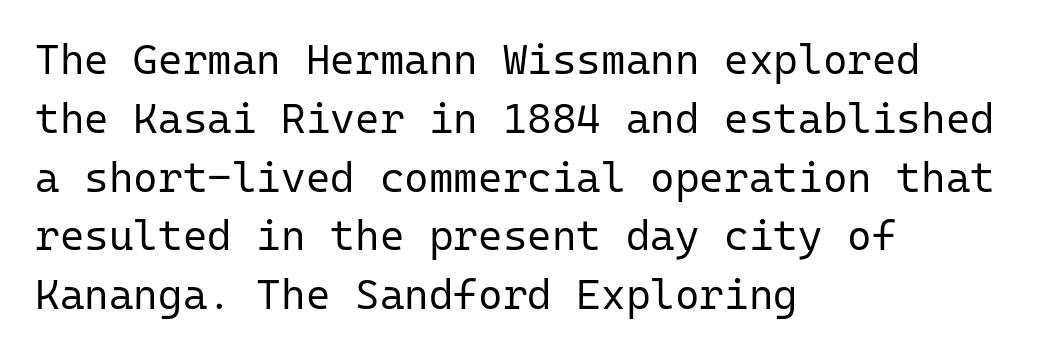
Words appear dense and cohesive because spacing is normal. Here the designer chose a console-style face with uniform glyph widths. Is the block centered? No — it sits flush against the left margin. Is this a heavy cut? Hardly; it is regular or lighter. The specimen reads as upright at a glance. Letterform terminals end flat and unadorned throughout the passage.
